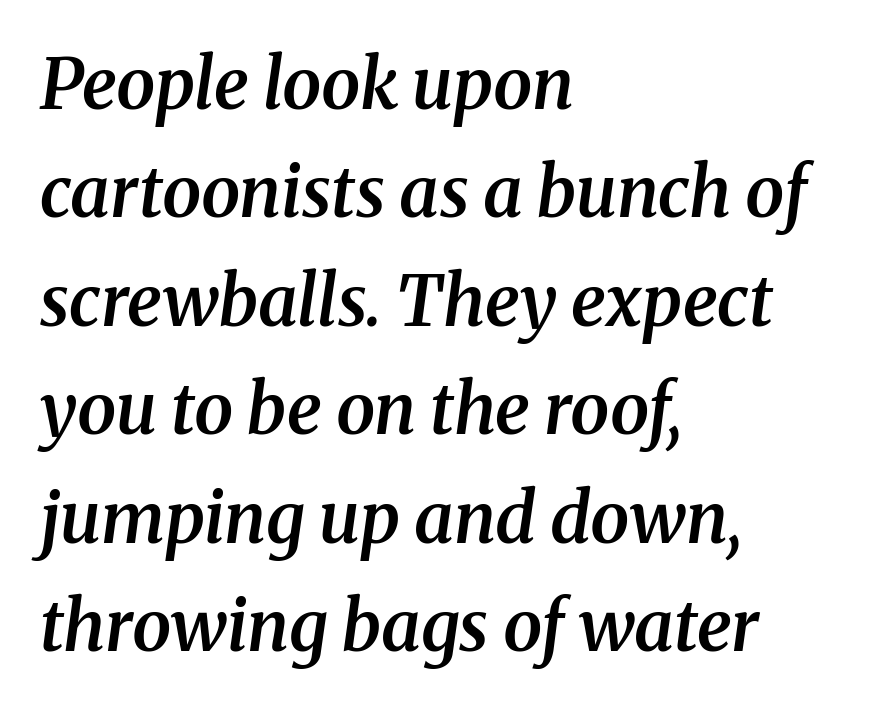
The glyphs are unaccompanied by any horizontal stroke below them. The paragraph shown leans on its left margin. Italic: yes, the glyphs are oblique. Baseline-to-baseline distance is the conventional proportion of letter height.
